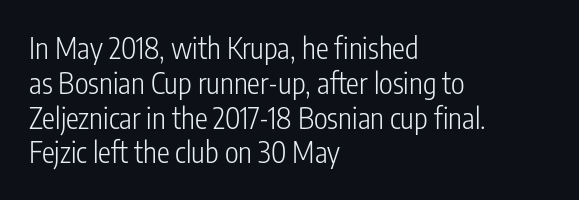
{"serif": "no", "italic": "no", "bold": "no", "weight": "light", "width": "condensed", "stroke_contrast": "low", "x_height": "medium", "monospaced": "no", "underline": "no", "align": "left", "line_spacing_ratio": 1.2, "letter_spacing": "normal", "letter_spacing_em": 0.0, "glyph_px": 29}
